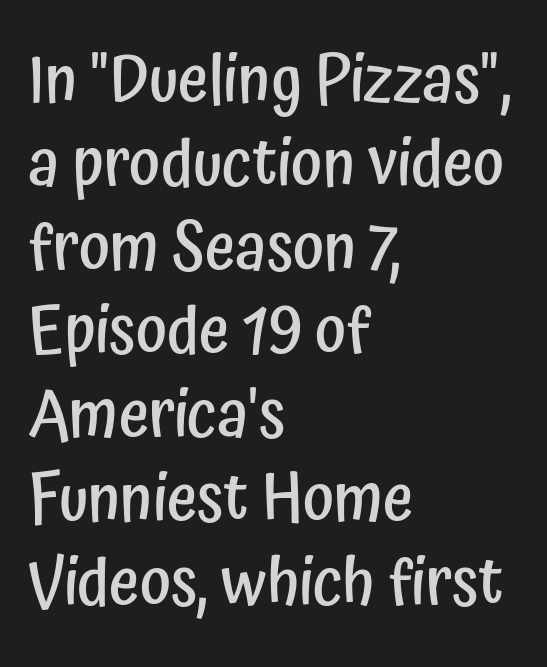
The image shows 66 px semibold, condensed sans-serif type, upright; set left-aligned, normal line spacing (1.27x), normal letter spacing, not underlined; low stroke contrast and a medium x-height.
